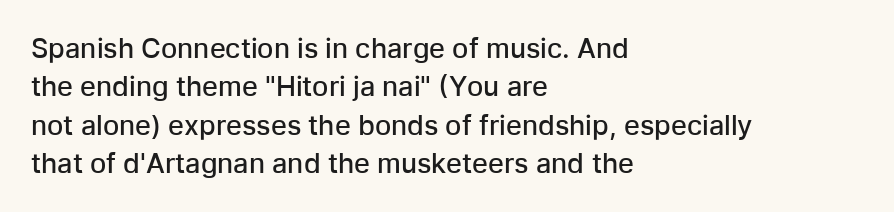
The lines in this sample share a left origin and differ only in where they stop. Does the leading feel generous? No, just average. Bare-footed words on every line. These lines were composed using upright roman letters.
